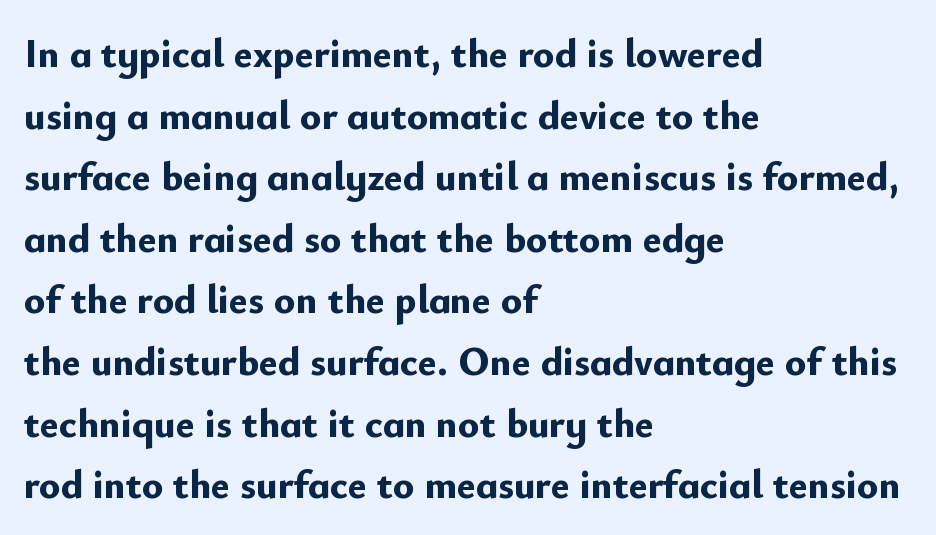
The image shows 40 px bold sans-serif type, upright; set left-aligned, normal line spacing (1.54x), normal letter spacing, not underlined; low stroke contrast and a small x-height.
